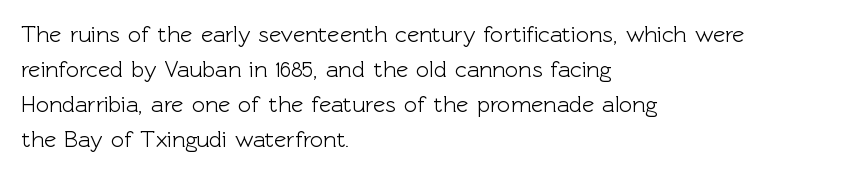
Left-aligned paragraph, ragged on the right. This sample uses an upright cut, with every glyph sitting square on the baseline. Only glyphs here, with clear space below each row. In terms of letterspacing, this is plain default setting. The line-height multiplier appears to be the usual default.
